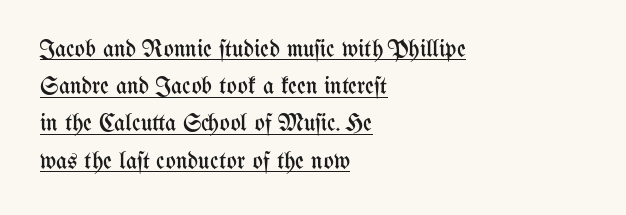
The image shows 24 px text type, upright; set left-aligned, normal line spacing (1.55x), normal letter spacing, underlined.
